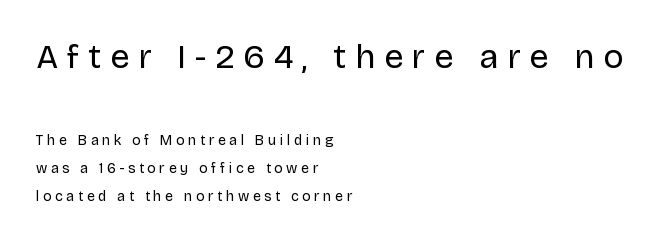
The image shows 34 px regular-weight sans-serif type, upright; set left-aligned, loose line spacing (2.0x), unusually wide letter spacing (+0.26 em), not underlined; the first (top) block is 2.43x larger; low stroke contrast and a large x-height.
